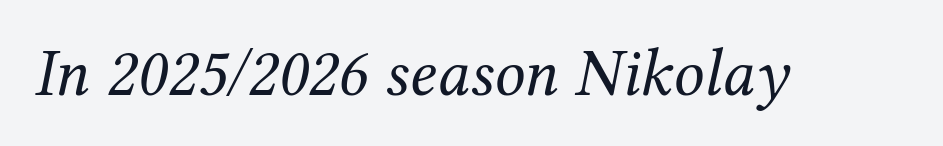
Q: Is the text bold? A: No.
Q: Is the text italic (slanted)? A: Yes, it leans right by about 12 degrees.
Q: Is the typeface a serif or a sans-serif typeface? A: Serif.
Q: Is the text underlined? A: No.
Q: Is the spacing between letters normal or unusually wide? A: Normal.
Q: Width (condensed, normal, or wide)? A: Normal.
Q: Stroke contrast? A: Medium.
Q: x-height? A: Medium.
Q: Monospaced? A: No.
